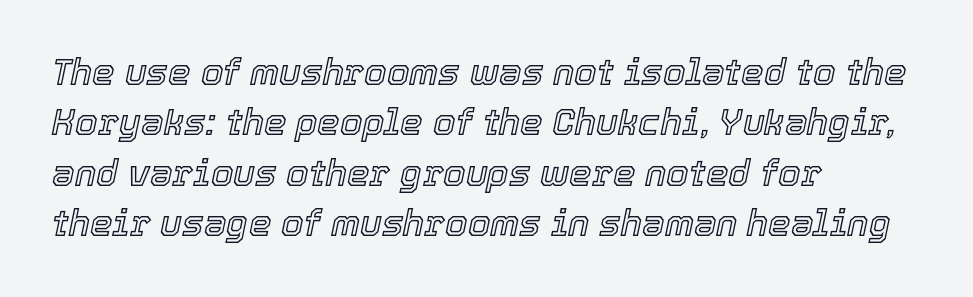
{"italic": "yes", "lean": "right", "slant_degrees": 12, "width": "normal", "x_height": "medium", "monospaced": "no", "underline": "no", "align": "left", "line_spacing": "normal", "line_spacing_ratio": 1.4, "letter_spacing": "normal", "letter_spacing_em": 0.0, "glyph_px": 36}
